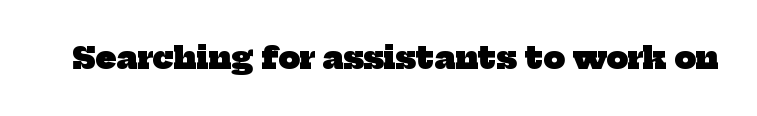
The glyphs are unaccompanied by any horizontal stroke below them. The rendering uses natural spacing where letterforms have individual widths. Here the glyphs are tracked normally, forming tight word shapes. As a designer I'd log this as weight 700, bold.
